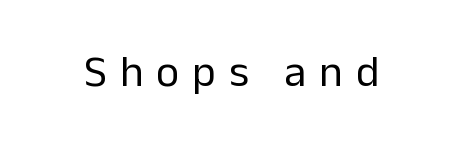
The image shows 44 px regular-weight sans-serif type, upright; set unusually wide letter spacing (+0.3 em), not underlined; low stroke contrast and a medium x-height.
